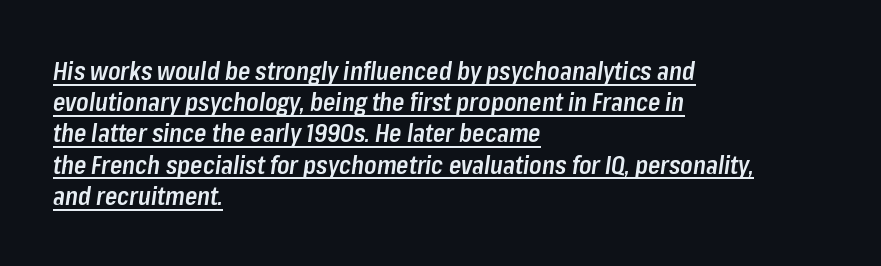
{"italic": "yes", "lean": "right", "slant_degrees": 8, "bold": "semi", "underline": "yes", "align": "left", "line_spacing": "normal", "line_spacing_ratio": 1.25, "letter_spacing": "normal", "letter_spacing_em": 0.0, "glyph_px": 25}
